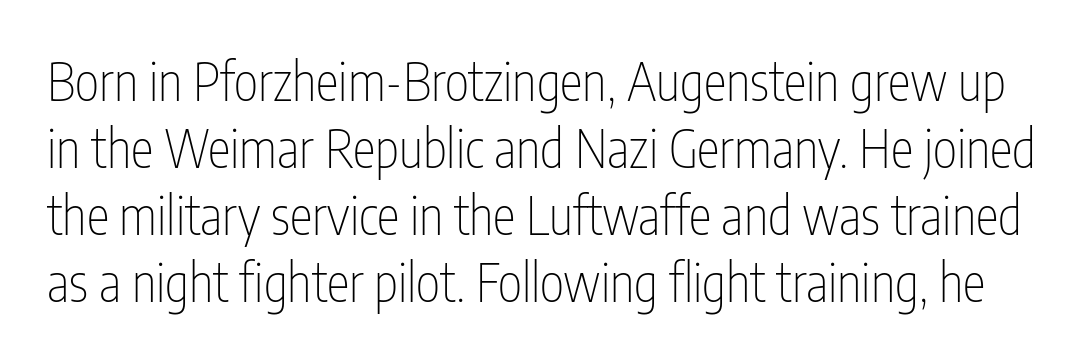
Reading down the column, the eye jumps a familiar distance to each next line. Do the letters lean? They stand straight. Is the type heavy? It reads as light-to-regular instead. Proportional: the letters do not fall into vertical columns. You could call the tracking neutral — neither tight nor loose.
